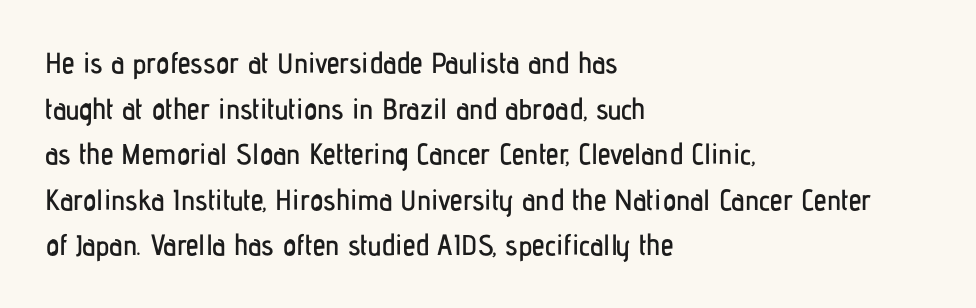
The image shows 29 px condensed sans-serif type, upright; set left-aligned, normal line spacing (1.57x), normal letter spacing, not underlined; low stroke contrast and a medium x-height.
